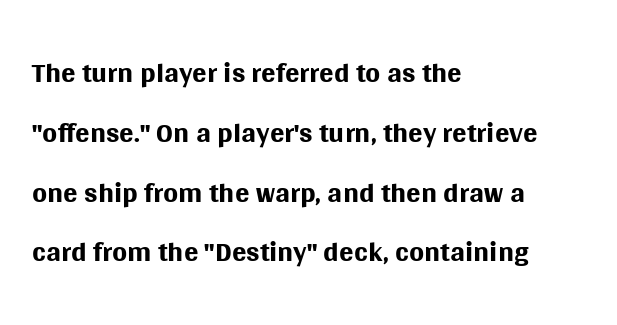
Typographically, this falls in the sans-serif category. Vertical stems look standard width or narrower in stroke. Lines of text with bare space underneath. What's the leading like? Ordinary, nothing unusual. No italicization has been applied; the sample stays upright.
